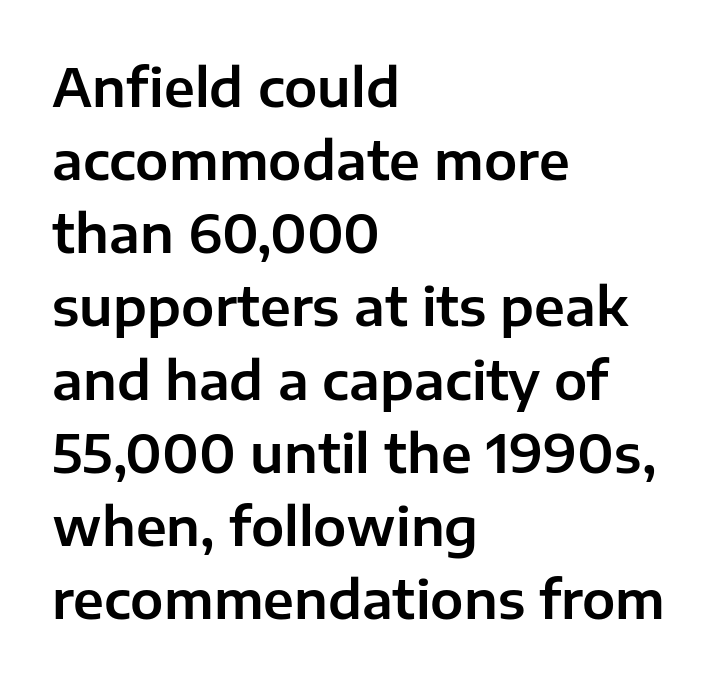
The image shows 53 px sans-serif type, upright; set left-aligned, normal line spacing (1.38x), normal letter spacing, not underlined; low stroke contrast and a medium x-height.
